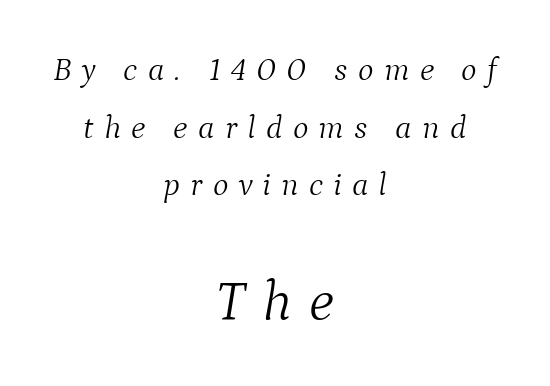
{"serif": "yes", "italic": "yes", "lean": "right", "slant_degrees": 9, "bold": "no", "weight": "light", "width": "normal", "stroke_contrast": "medium", "x_height": "medium", "monospaced": "no", "underline": "no", "align": "center", "line_spacing_ratio": 1.75, "letter_spacing": "wide", "letter_spacing_em": 0.31, "larger_block": "second", "size_ratio": 1.73, "glyph_px": 57}
